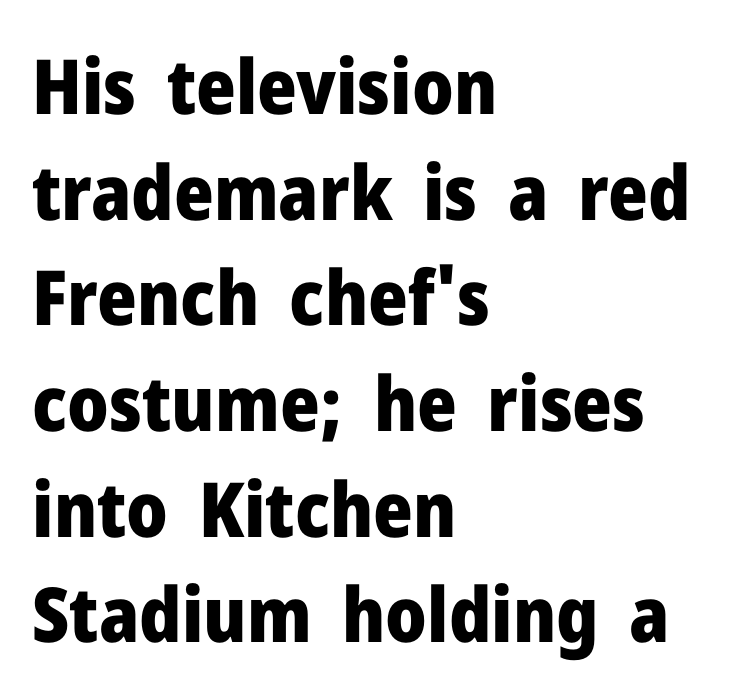
Q: Is the text bold? A: Yes.
Q: Is the text italic (slanted)? A: No, it is upright.
Q: Is the typeface a serif or a sans-serif typeface? A: Sans-serif.
Q: Is the text underlined? A: No.
Q: How is the paragraph aligned? A: Left-aligned.
Q: Is the spacing between letters normal or unusually wide? A: Normal.
Q: Is the spacing between lines tight, normal or loose? A: Normal.
Q: Width (condensed, normal, or wide)? A: Normal.
Q: Stroke contrast? A: Low.
Q: x-height? A: Medium.
Q: Monospaced? A: No.
